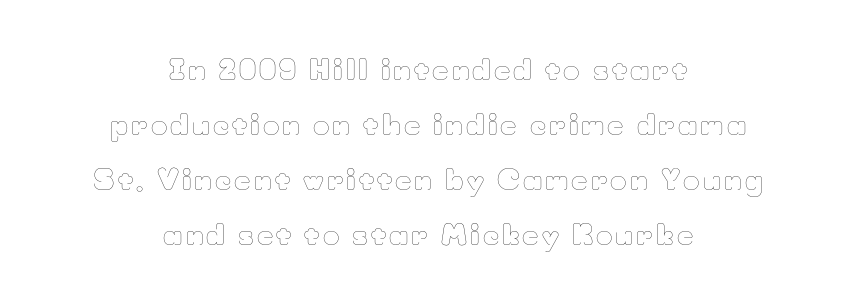
The image shows 28 px thin type, upright; set centered, loose line spacing (1.97x), not underlined; low stroke contrast and a small x-height.
